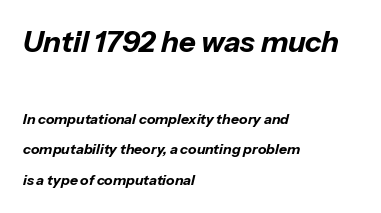
{"italic": "yes", "lean": "right", "slant_degrees": 13, "bold": "yes", "weight": "bold", "width": "normal", "stroke_contrast": "low", "x_height": "medium", "monospaced": "no", "underline": "no", "align": "left", "line_spacing": "loose", "line_spacing_ratio": 2.19, "letter_spacing": "normal", "letter_spacing_em": 0.0, "larger_block": "first", "size_ratio": 2.07, "glyph_px": 29}
